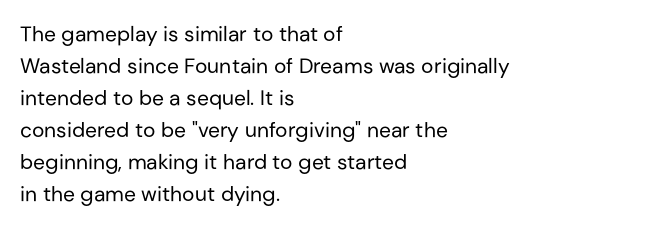
The image shows 21 px text type, upright; set left-aligned, normal line spacing (1.52x), normal letter spacing, not underlined.
